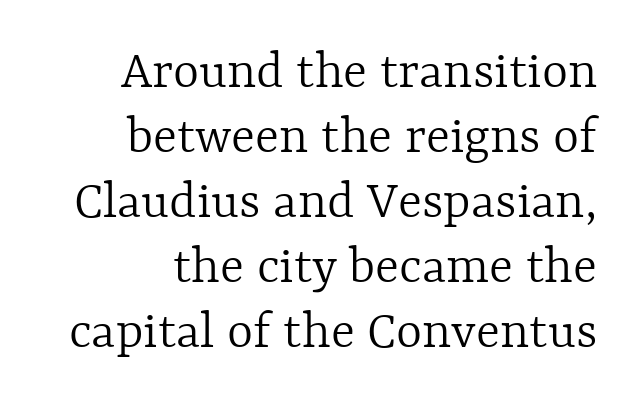
Is there any slant? The stems are plumb. This sample has the flowing, uneven cadence of proportional lettering. Does extra space separate the letters? No, they use regular spacing. Plain, unruled lines of type.
